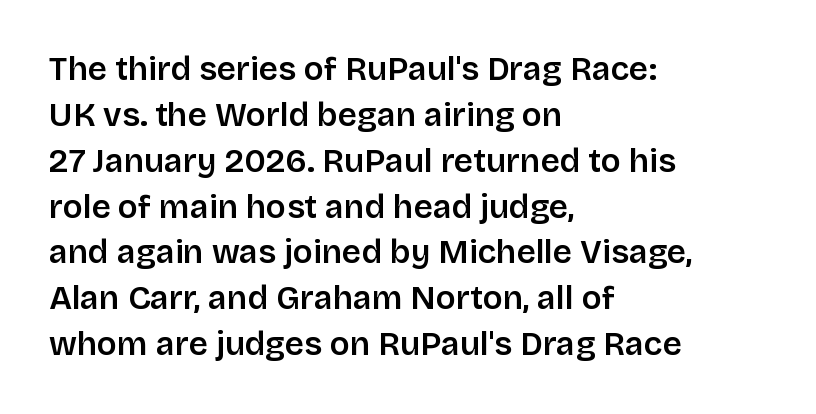
The image shows 33 px semibold sans-serif type, upright; set left-aligned, normal line spacing (1.39x), normal letter spacing, not underlined; low stroke contrast and a large x-height.
